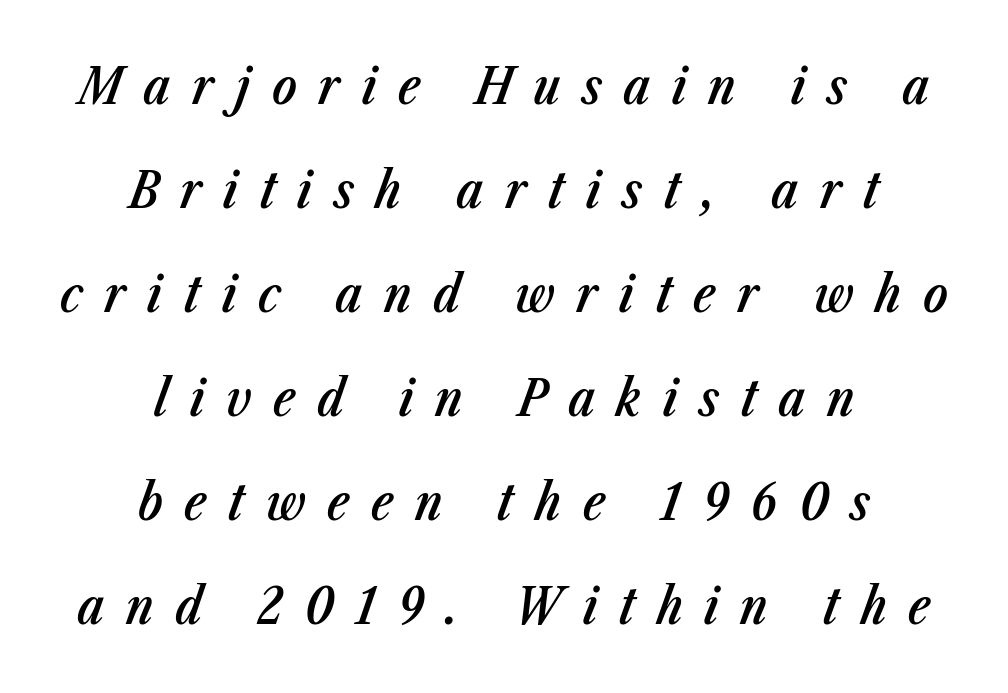
Q: Is the text bold? A: Semi-bold.
Q: Is the text italic (slanted)? A: Yes, it leans right by about 23 degrees.
Q: Is the text underlined? A: No.
Q: How is the paragraph aligned? A: Centered.
Q: Is the spacing between letters normal or unusually wide? A: Unusually wide.
Q: Is the spacing between lines tight, normal or loose? A: Loose.
Q: Width (condensed, normal, or wide)? A: Condensed.
Q: Stroke contrast? A: Low.
Q: x-height? A: Medium.
Q: Monospaced? A: No.
